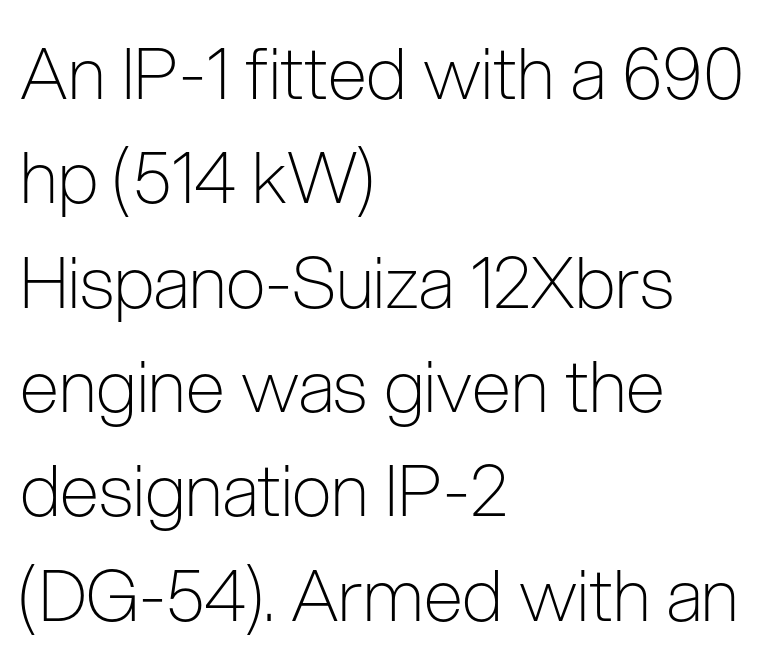
The image shows 71 px light, condensed sans-serif type, upright; set left-aligned, normal line spacing (1.47x), normal letter spacing, not underlined; low stroke contrast and a medium x-height.
